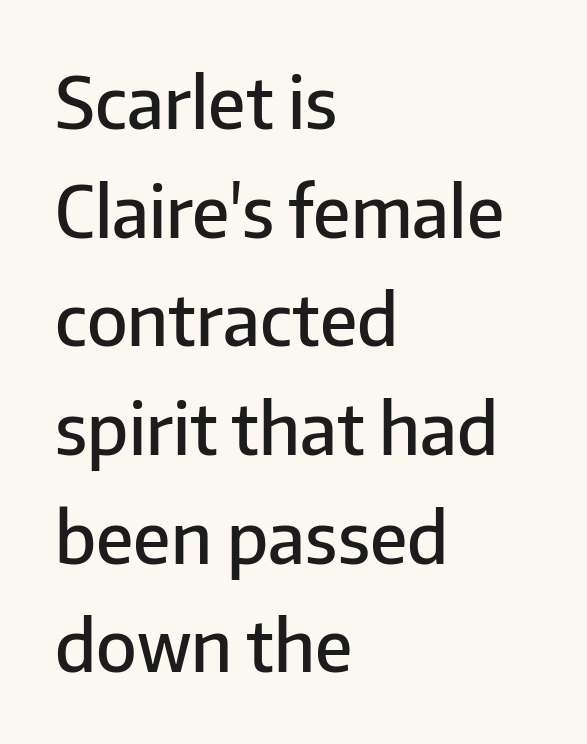
Designer's note — italics off, roman on. Evenly set lines give the paragraph a standard silhouette. The paragraph has a hard left edge and a soft right edge. Grotesque or geometric, the face here clearly has no serifs.
